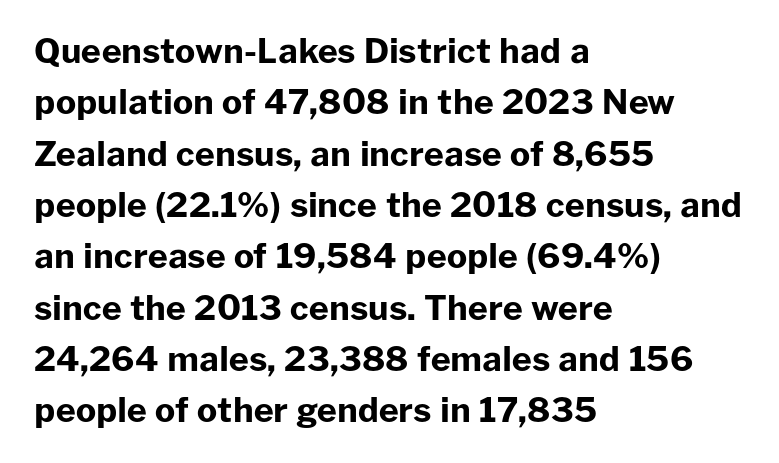
The image shows 34 px bold sans-serif type, upright; set left-aligned, normal line spacing (1.51x), normal letter spacing, not underlined; low stroke contrast and a medium x-height.
